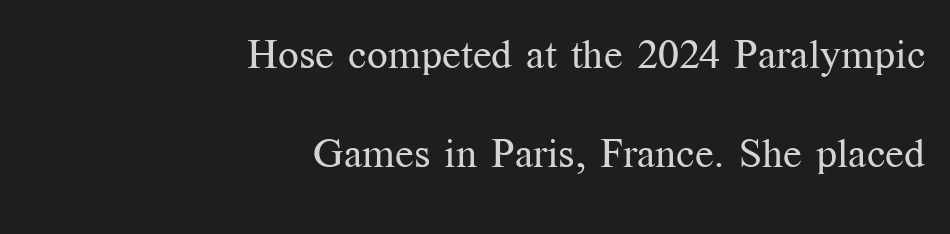
The image shows 41 px regular-weight serif type, upright; set right-aligned, loose line spacing (2.41x), normal letter spacing, not underlined; medium stroke contrast and a medium x-height.
